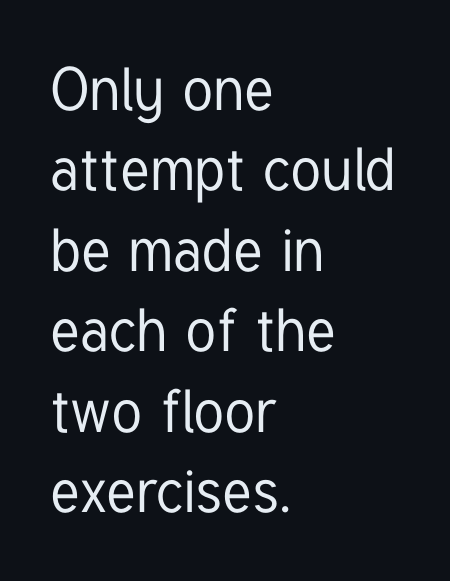
{"serif": "no", "italic": "no", "width": "condensed", "stroke_contrast": "low", "x_height": "medium", "monospaced": "no", "underline": "no", "align": "left", "line_spacing": "normal", "line_spacing_ratio": 1.34, "letter_spacing": "normal", "letter_spacing_em": 0.0, "glyph_px": 60}
